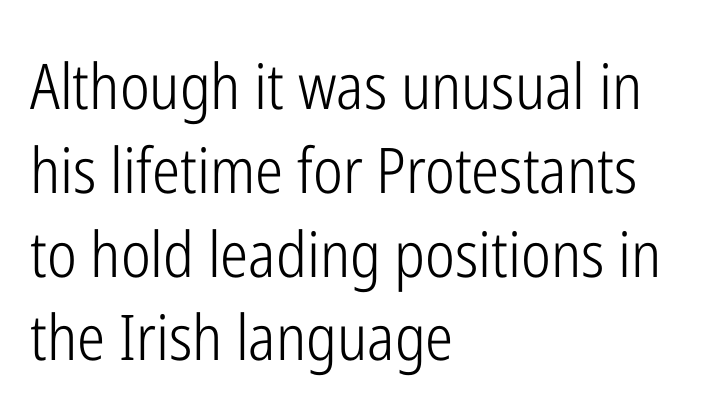
{"serif": "no", "italic": "no", "bold": "no", "weight": "light", "width": "condensed", "stroke_contrast": "low", "x_height": "medium", "monospaced": "no", "underline": "no", "align": "left", "line_spacing": "normal", "line_spacing_ratio": 1.33, "letter_spacing": "normal", "letter_spacing_em": 0.0, "glyph_px": 63}
